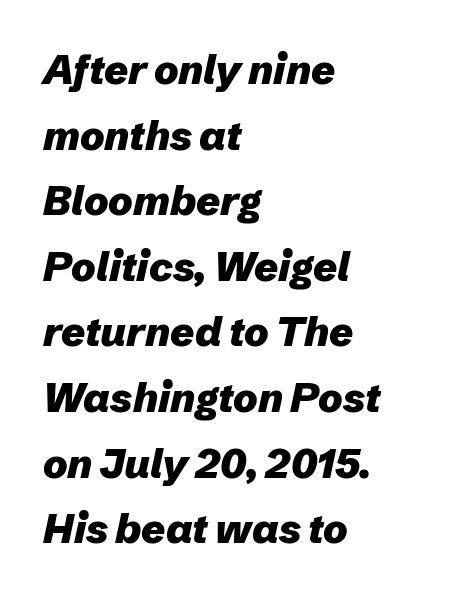
{"italic": "yes", "lean": "right", "slant_degrees": 12, "bold": "yes", "weight": "heavy", "width": "normal", "stroke_contrast": "low", "x_height": "medium", "monospaced": "no", "underline": "no", "align": "left", "line_spacing": "normal", "line_spacing_ratio": 1.6, "letter_spacing": "normal", "letter_spacing_em": 0.0, "glyph_px": 41}
